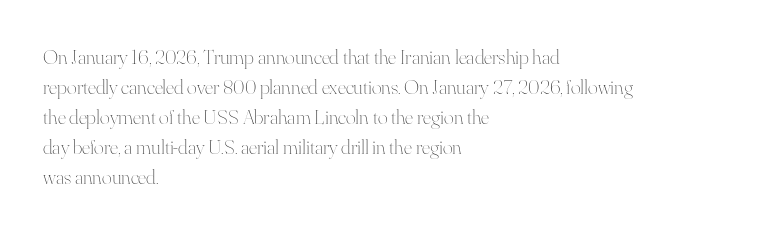
Compared with typical body copy, the letter spacing here is the same. The text block is weighted toward the left margin, trailing off unevenly rightward. The foot of each line stays bare and open. Evenly set lines give the paragraph a standard silhouette. Stroke thickness stays within the range of a standard reading face or lighter.
